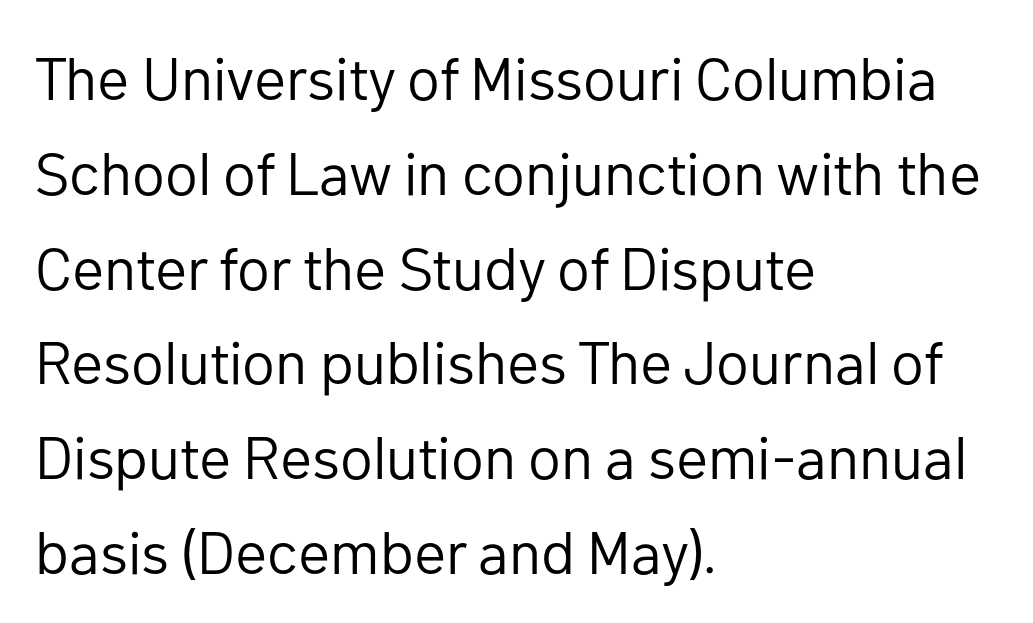
{"serif": "no", "italic": "no", "bold": "no", "weight": "regular", "width": "normal", "stroke_contrast": "low", "x_height": "medium", "monospaced": "no", "underline": "no", "align": "left", "line_spacing": "normal", "line_spacing_ratio": 1.58, "letter_spacing": "normal", "letter_spacing_em": 0.0, "glyph_px": 60}
